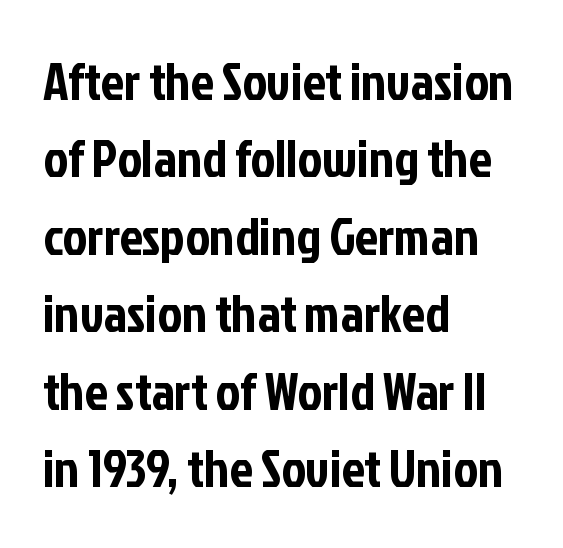
Q: Is the text italic (slanted)? A: No, it is upright.
Q: Is the typeface a serif or a sans-serif typeface? A: Sans-serif.
Q: Is the text underlined? A: No.
Q: How is the paragraph aligned? A: Left-aligned.
Q: Is the spacing between letters normal or unusually wide? A: Normal.
Q: Is the spacing between lines tight, normal or loose? A: Normal.
Q: Width (condensed, normal, or wide)? A: Condensed.
Q: Stroke contrast? A: Low.
Q: x-height? A: Medium.
Q: Monospaced? A: No.
